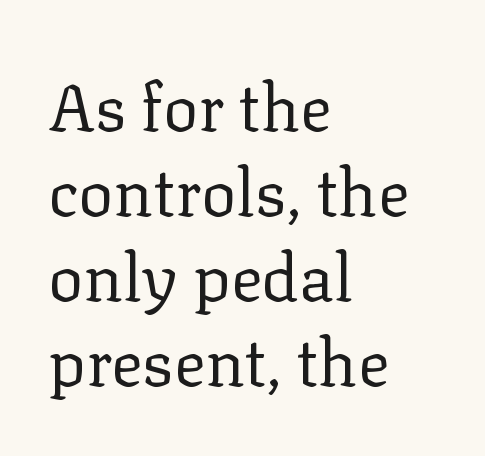
Reading down the column, the eye jumps a familiar distance to each next line. You could call the tracking neutral — neither tight nor loose. Serifs: yes, visible at the terminals of the letterforms. These lines are rendered in a variable-pitch font. This is roman type, the default non-slanted kind.
